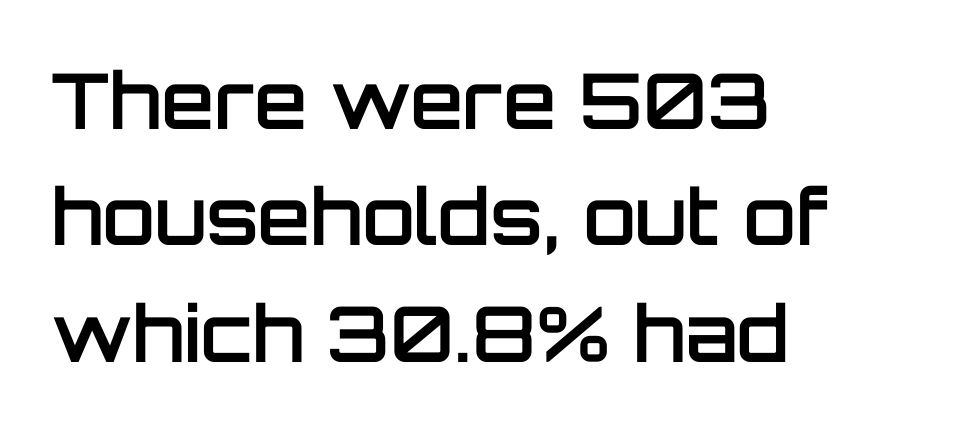
The image shows 77 px semibold sans-serif type, upright; set left-aligned, normal line spacing (1.51x), normal letter spacing, not underlined; low stroke contrast and a large x-height.
